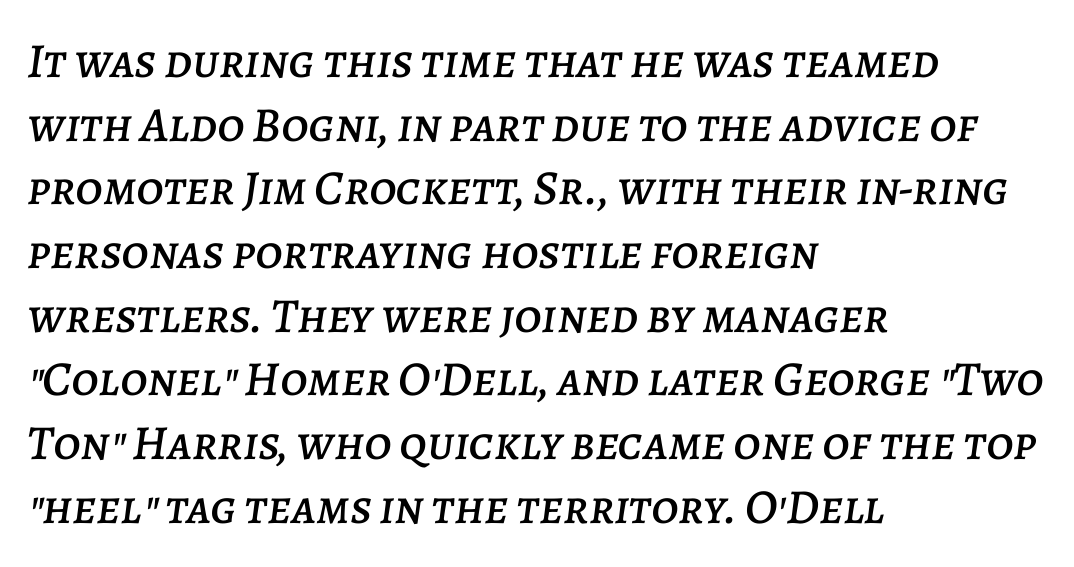
{"italic": "yes", "lean": "right", "slant_degrees": 7, "width": "normal", "stroke_contrast": "low", "x_height": "large", "monospaced": "no", "underline": "no", "align": "left", "line_spacing": "normal", "line_spacing_ratio": 1.3, "letter_spacing": "normal", "letter_spacing_em": 0.0, "glyph_px": 49}
